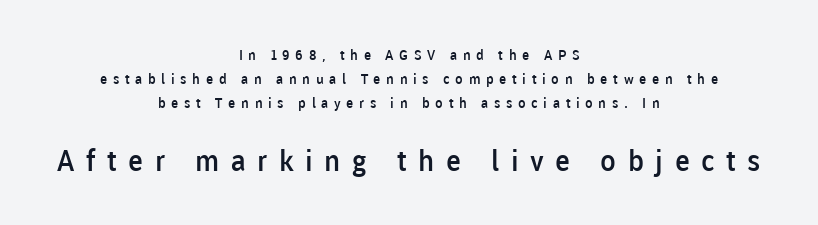
The image shows 29 px semibold sans-serif type, upright; set centered, line spacing 1.71x, unusually wide letter spacing (+0.4 em), not underlined; the second (bottom) block is 2.07x larger; low stroke contrast and a medium x-height.
